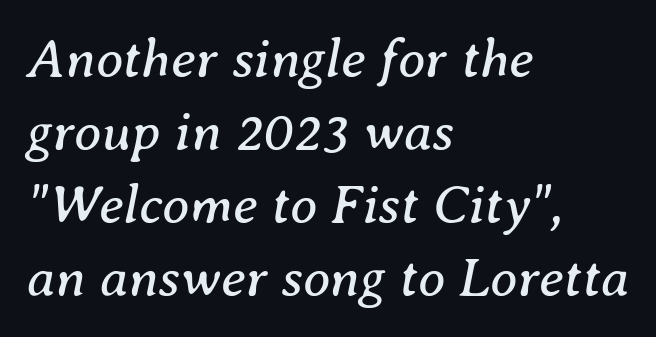
The image shows 55 px regular-weight serif type, italic (leaning right); set left-aligned, normal line spacing (1.33x), normal letter spacing, not underlined; medium stroke contrast and a medium x-height.
